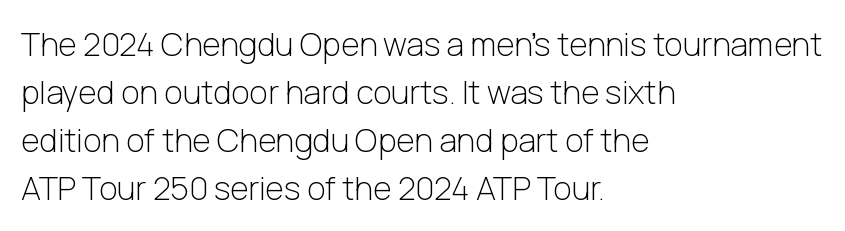
{"serif": "no", "italic": "no", "bold": "no", "weight": "light", "width": "normal", "stroke_contrast": "low", "x_height": "medium", "monospaced": "no", "underline": "no", "align": "left", "line_spacing": "normal", "line_spacing_ratio": 1.5, "letter_spacing": "normal", "letter_spacing_em": 0.0, "glyph_px": 32}
